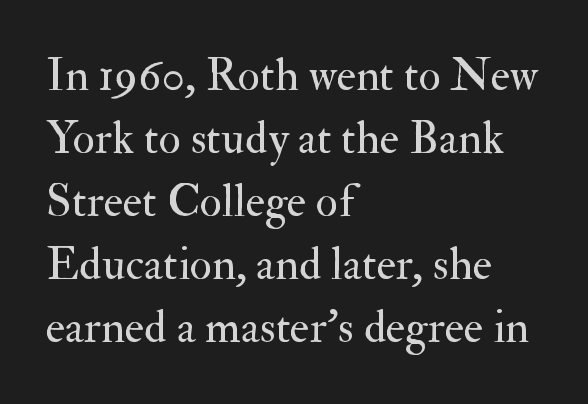
The image shows 46 px regular-weight serif type, upright; set left-aligned, normal line spacing (1.37x), normal letter spacing, not underlined; medium stroke contrast and a small x-height.
